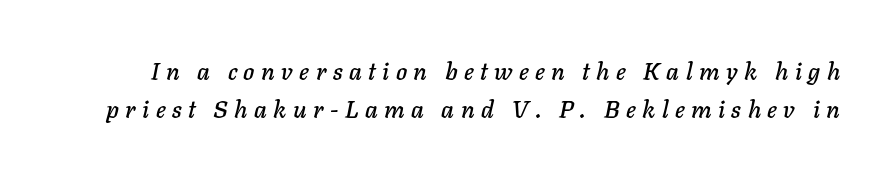
{"italic": "yes", "lean": "right", "slant_degrees": 11, "underline": "no", "line_spacing": "normal", "line_spacing_ratio": 1.58, "letter_spacing": "wide", "letter_spacing_em": 0.27, "glyph_px": 24}
